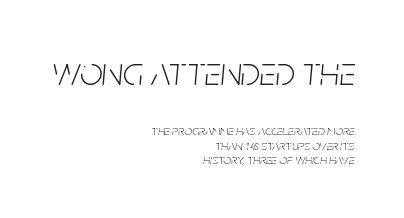
Compared with ordinary roman type, these characters are visibly tilted. These lines are rendered in a variable-pitch font. The emphasis by scale lands on block number one, above. Horizontal bands of white between lines are thin slivers.
